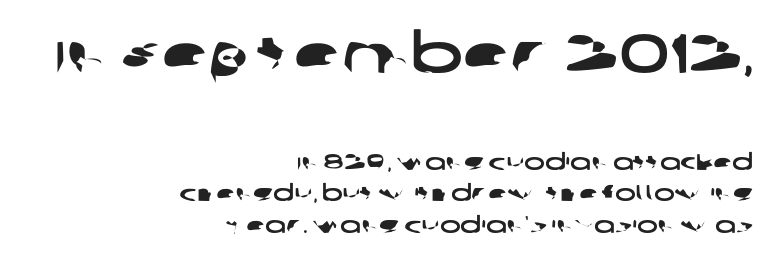
{"serif": "no", "width": "wide", "stroke_contrast": "low", "x_height": "large", "monospaced": "no", "underline": "no", "align": "right", "line_spacing": "normal", "line_spacing_ratio": 1.42, "letter_spacing": "normal", "letter_spacing_em": 0.0, "larger_block": "first", "size_ratio": 2.5, "glyph_px": 55}
